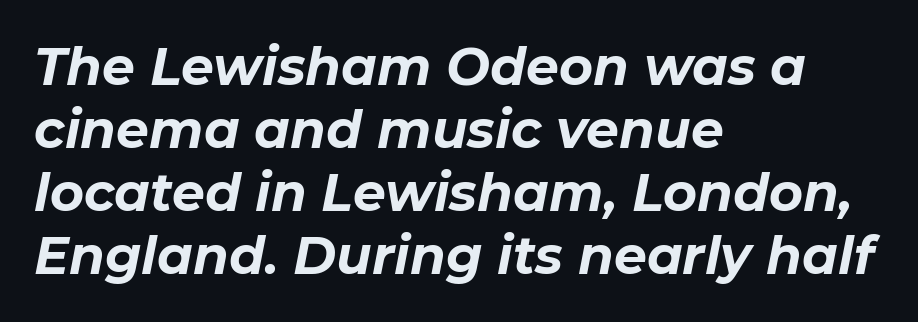
{"italic": "yes", "lean": "right", "slant_degrees": 11, "bold": "yes", "weight": "bold", "width": "normal", "stroke_contrast": "low", "x_height": "medium", "monospaced": "no", "underline": "no", "align": "left", "line_spacing_ratio": 1.21, "letter_spacing": "normal", "letter_spacing_em": 0.0, "glyph_px": 52}
